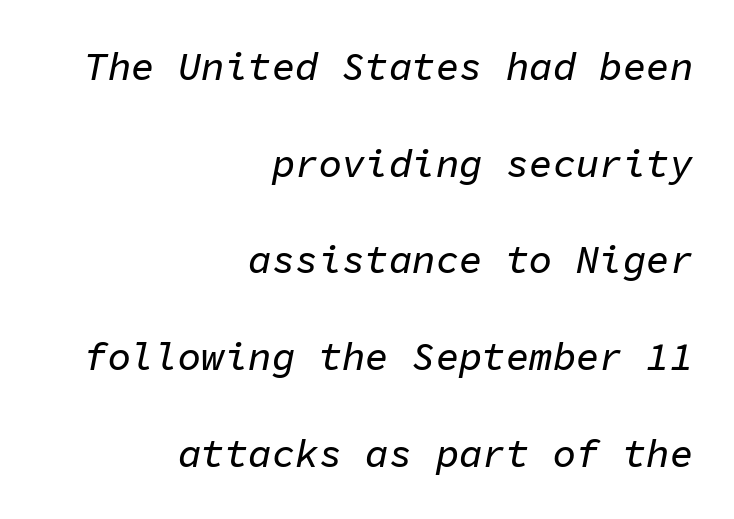
Q: Is the text italic (slanted)? A: Yes, it leans right by about 11 degrees.
Q: Is the text underlined? A: No.
Q: How is the paragraph aligned? A: Right-aligned.
Q: Is the spacing between letters normal or unusually wide? A: Normal.
Q: Is the spacing between lines tight, normal or loose? A: Loose.
Q: Width (condensed, normal, or wide)? A: Normal.
Q: Stroke contrast? A: Low.
Q: x-height? A: Medium.
Q: Monospaced? A: Yes.
